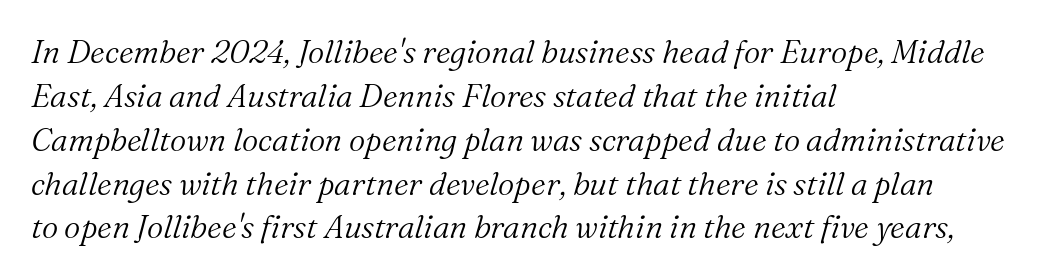
{"serif": "yes", "italic": "yes", "lean": "right", "slant_degrees": 16, "bold": "no", "weight": "light", "width": "normal", "stroke_contrast": "medium", "x_height": "medium", "monospaced": "no", "underline": "no", "align": "left", "line_spacing": "normal", "line_spacing_ratio": 1.37, "letter_spacing": "normal", "letter_spacing_em": 0.0, "glyph_px": 32}
